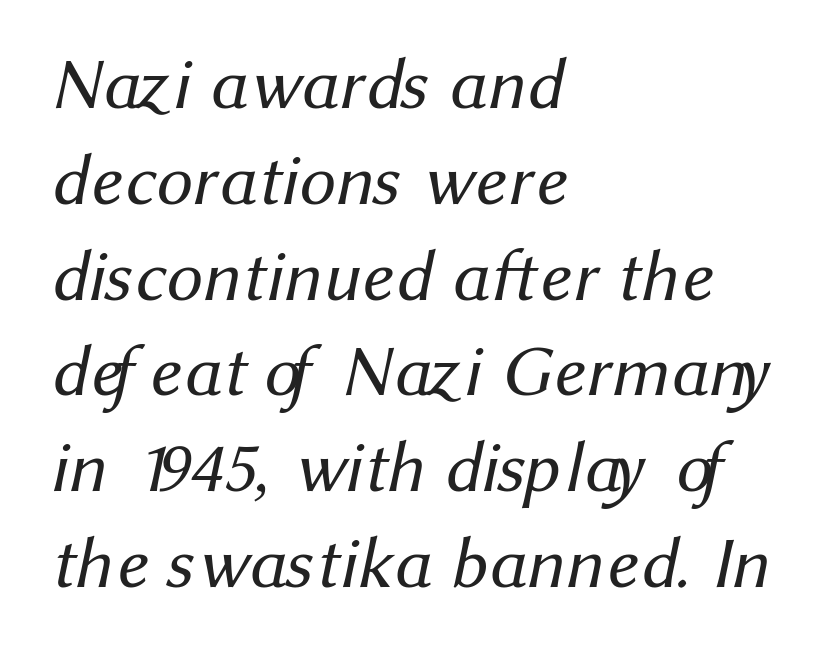
The font is comparable to plain body text, perhaps lighter. Nope, no serifs anywhere on these letters. This sample is left-justified, so line endings fall wherever the words run out. Lines of text with bare space underneath.
